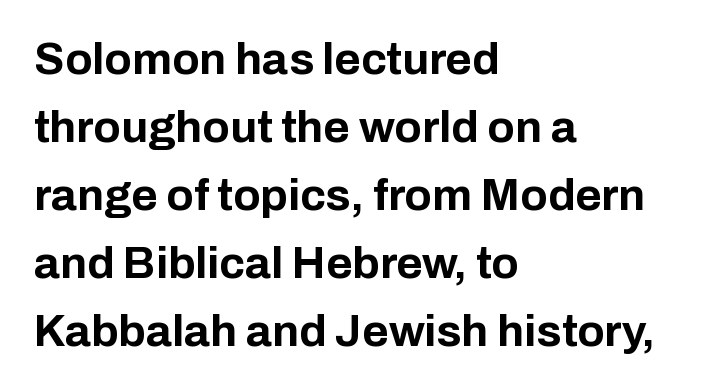
The image shows 45 px bold sans-serif type, upright; set left-aligned, normal line spacing (1.51x), normal letter spacing, not underlined; low stroke contrast and a medium x-height.
